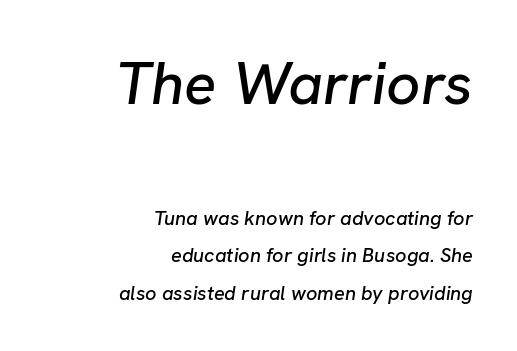
{"italic": "yes", "lean": "right", "slant_degrees": 8, "width": "normal", "stroke_contrast": "low", "x_height": "medium", "monospaced": "no", "underline": "no", "align": "right", "line_spacing_ratio": 1.88, "letter_spacing": "normal", "letter_spacing_em": 0.0, "larger_block": "first", "size_ratio": 3.0, "glyph_px": 60}
